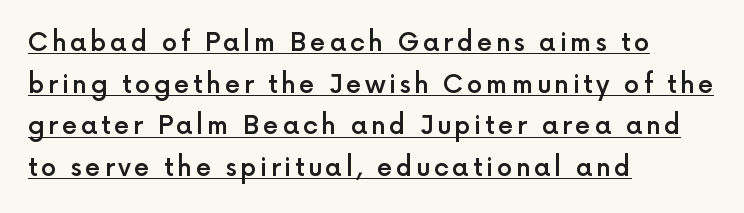
The letters are semibold — heavier than regular but short of a full bold. If you measured baseline to baseline, you'd find a middling distance. Is there any slant? The stems are plumb. This sample carries an underscore along the baseline area. This rendering uses left alignment, leaving the right contour irregular.
